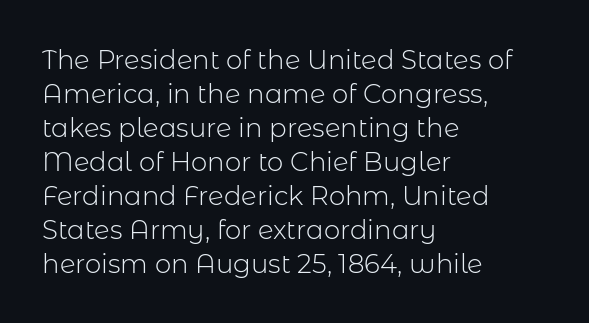
Q: Is the text bold? A: No.
Q: Is the text italic (slanted)? A: No, it is upright.
Q: Is the text underlined? A: No.
Q: How is the paragraph aligned? A: Left-aligned.
Q: Is the spacing between letters normal or unusually wide? A: Normal.
Q: Is the spacing between lines tight, normal or loose? A: Normal.
